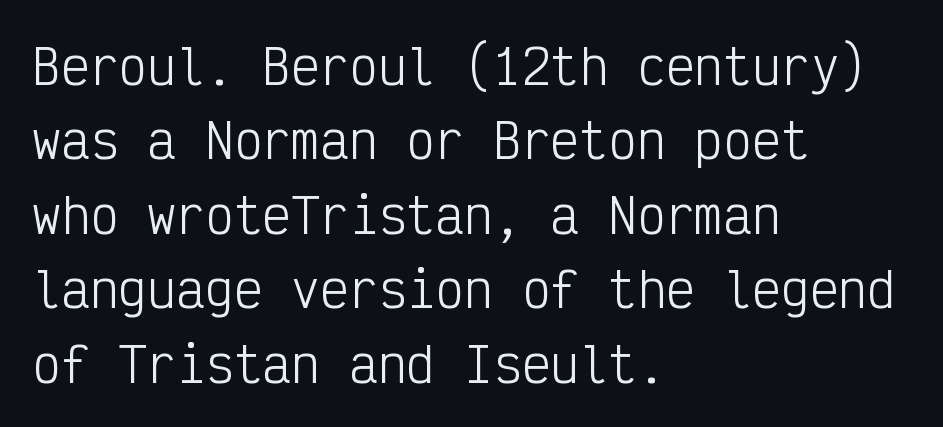
The image shows 48 px light, condensed sans-serif type, upright, monospaced; set left-aligned, normal line spacing (1.55x), normal letter spacing, not underlined; low stroke contrast and a medium x-height.
